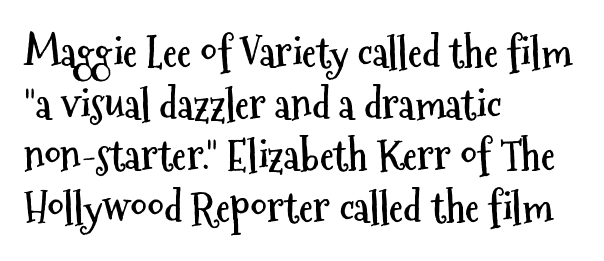
This sample uses a sans-serif face. The lines in this sample share a left origin and differ only in where they stop. A full-strength bold gives these letters their thick strokes. Honestly, the letter spacing is just normal — you wouldn't notice it. How would I describe the line gaps? Plain and ordinary. Is this a fixed-width face? No — the glyphs have proportional, varying widths.
